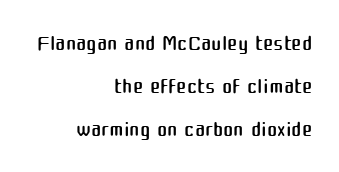
{"serif": "no", "italic": "no", "bold": "no", "weight": "regular", "width": "normal", "stroke_contrast": "medium", "x_height": "medium", "monospaced": "no", "underline": "no", "align": "right", "line_spacing": "normal", "line_spacing_ratio": 1.38, "letter_spacing": "normal", "letter_spacing_em": 0.0, "glyph_px": 31}
